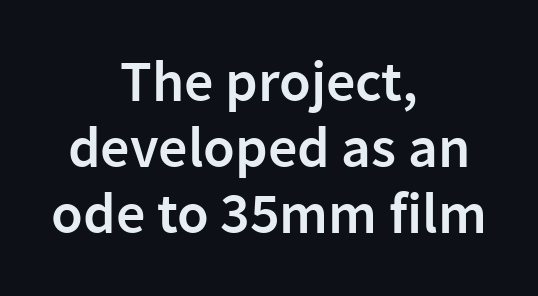
Nothing sits at the stroke ends, so this counts as sans-serif. Rows of type sit shoulder to shoulder in the vertical direction. The passage shown is typed in a proportional face where columns would drift. Designer's note — italics off, roman on.
